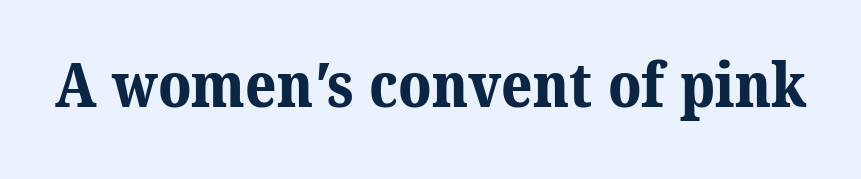
The image shows 61 px bold serif type; set normal letter spacing, not underlined; medium stroke contrast and a medium x-height.
